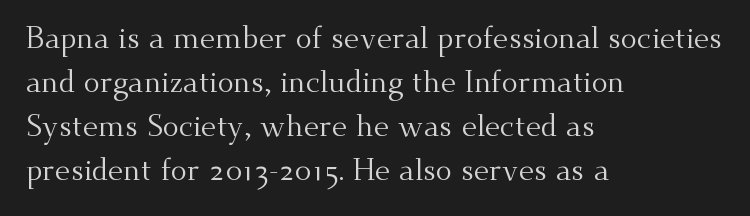
Vertically, the passage feels balanced, rows spaced as you'd expect. The rendering uses natural spacing where letterforms have individual widths. Check where the strokes stop: tiny serifs finish them off. The typeface has the unassuming heft of standard copy or less. The ragged edge is on the right, which tells us the setting is flush left.
